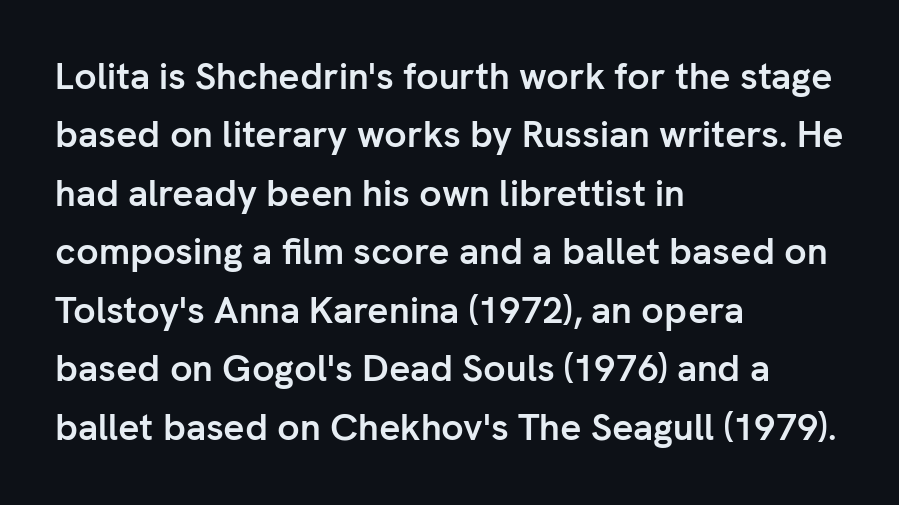
The image shows 37 px semibold sans-serif type, upright; set left-aligned, normal line spacing (1.58x), normal letter spacing, not underlined; low stroke contrast and a medium x-height.
